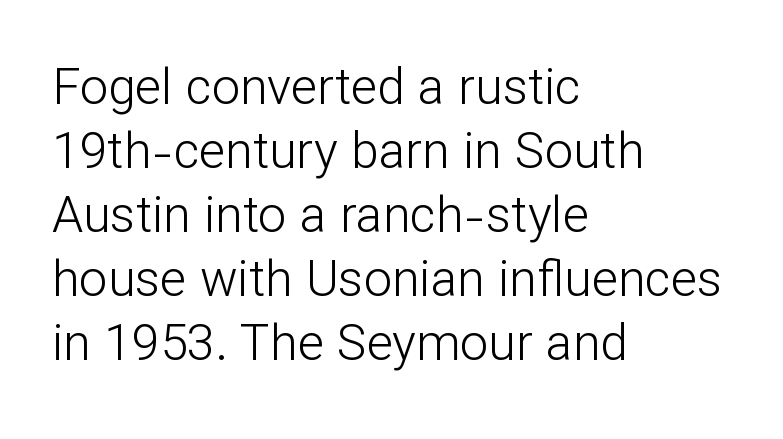
Q: Is the text bold? A: No.
Q: Is the text italic (slanted)? A: No, it is upright.
Q: Is the typeface a serif or a sans-serif typeface? A: Sans-serif.
Q: Is the text underlined? A: No.
Q: How is the paragraph aligned? A: Left-aligned.
Q: Is the spacing between letters normal or unusually wide? A: Normal.
Q: Is the spacing between lines tight, normal or loose? A: Normal.
Q: Width (condensed, normal, or wide)? A: Normal.
Q: Stroke contrast? A: Low.
Q: x-height? A: Medium.
Q: Monospaced? A: No.
